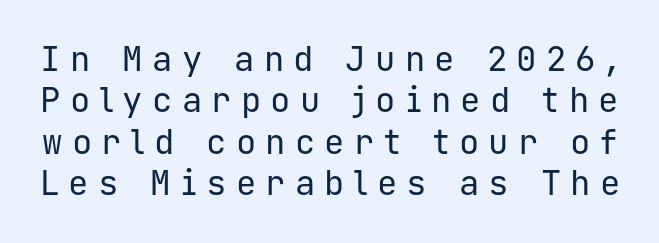
The image shows 34 px regular-weight sans-serif type, upright, monospaced; set line spacing 1.22x, unusually wide letter spacing (+0.27 em), not underlined; low stroke contrast and a medium x-height.
